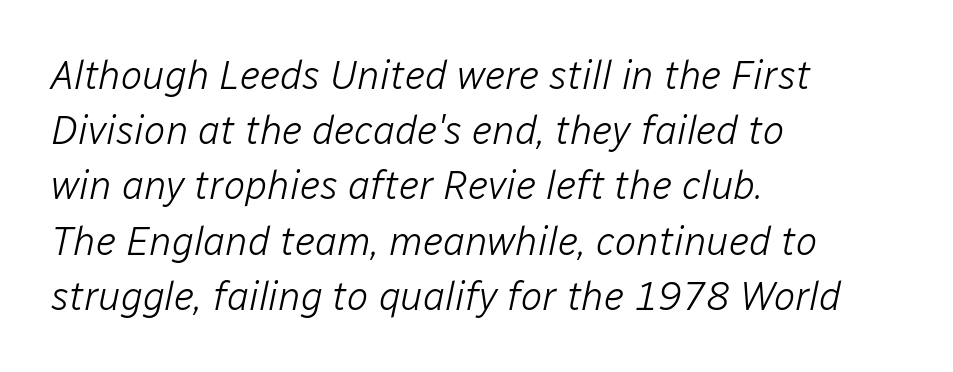
Q: Is the text bold? A: No.
Q: Is the text italic (slanted)? A: Yes, it leans right by about 12 degrees.
Q: Is the text underlined? A: No.
Q: How is the paragraph aligned? A: Left-aligned.
Q: Is the spacing between letters normal or unusually wide? A: Normal.
Q: Is the spacing between lines tight, normal or loose? A: Normal.
Q: Width (condensed, normal, or wide)? A: Normal.
Q: Stroke contrast? A: Low.
Q: x-height? A: Medium.
Q: Monospaced? A: No.
